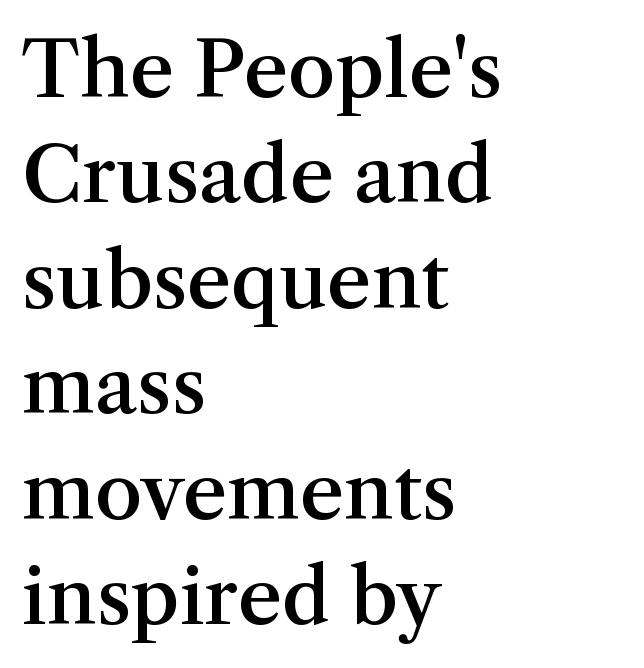
Q: Is the text bold? A: Semi-bold.
Q: Is the text italic (slanted)? A: No, it is upright.
Q: Is the typeface a serif or a sans-serif typeface? A: Serif.
Q: Is the text underlined? A: No.
Q: How is the paragraph aligned? A: Left-aligned.
Q: Is the spacing between letters normal or unusually wide? A: Normal.
Q: Is the spacing between lines tight, normal or loose? A: Normal.
Q: Width (condensed, normal, or wide)? A: Normal.
Q: Stroke contrast? A: Medium.
Q: x-height? A: Medium.
Q: Monospaced? A: No.
